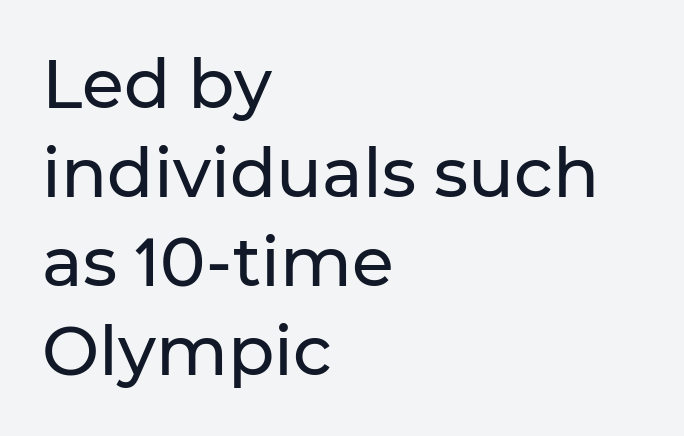
The image shows 68 px sans-serif type, upright; set left-aligned, normal line spacing (1.31x), normal letter spacing, not underlined; low stroke contrast and a medium x-height.
